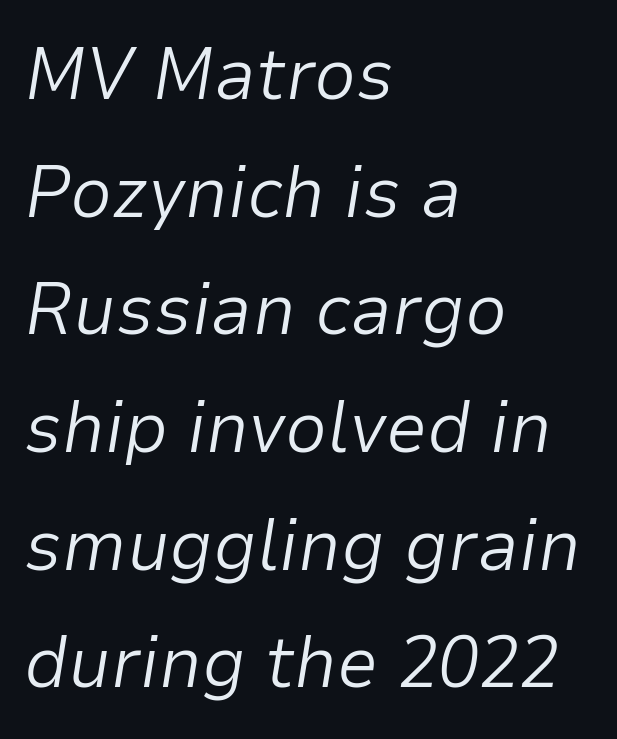
Q: Is the text bold? A: No.
Q: Is the text italic (slanted)? A: Yes, it leans right by about 9 degrees.
Q: Is the text underlined? A: No.
Q: How is the paragraph aligned? A: Left-aligned.
Q: Is the spacing between letters normal or unusually wide? A: Normal.
Q: Is the spacing between lines tight, normal or loose? A: Normal.
Q: Width (condensed, normal, or wide)? A: Normal.
Q: Stroke contrast? A: Low.
Q: x-height? A: Medium.
Q: Monospaced? A: No.
